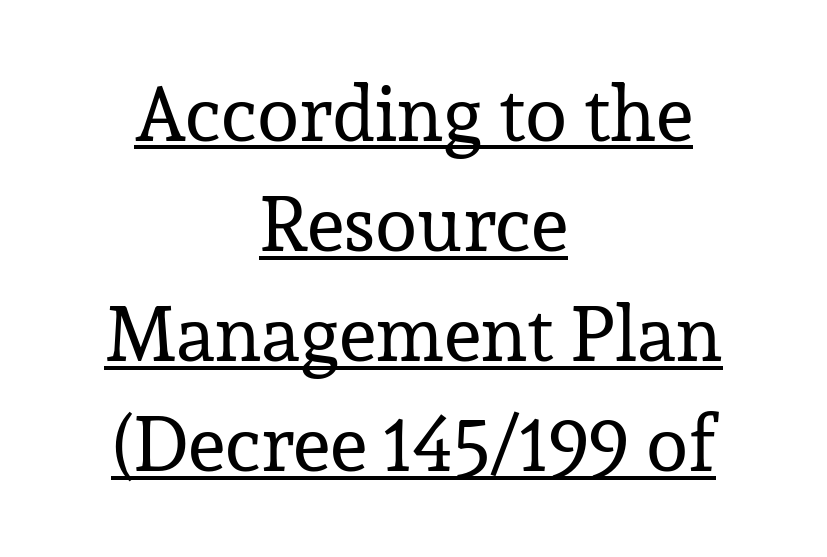
Q: Is the text bold? A: No.
Q: Is the text italic (slanted)? A: No, it is upright.
Q: Is the typeface a serif or a sans-serif typeface? A: Serif.
Q: Is the text underlined? A: Yes.
Q: How is the paragraph aligned? A: Centered.
Q: Is the spacing between letters normal or unusually wide? A: Normal.
Q: Is the spacing between lines tight, normal or loose? A: Normal.
Q: Width (condensed, normal, or wide)? A: Normal.
Q: Stroke contrast? A: Low.
Q: x-height? A: Medium.
Q: Monospaced? A: No.
